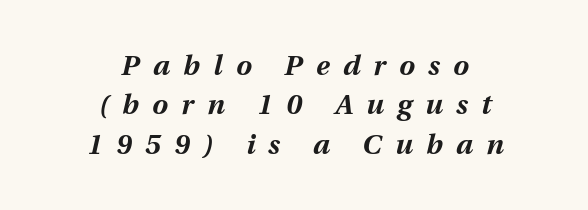
The image shows 28 px bold type, italic (leaning right); set centered, normal line spacing (1.41x), unusually wide letter spacing (+0.48 em), not underlined; medium stroke contrast and a medium x-height.
